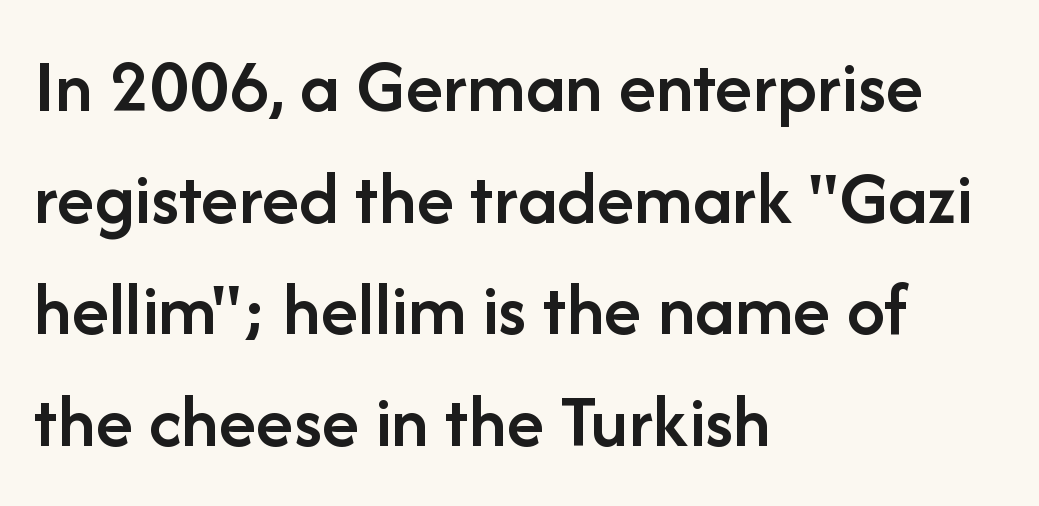
Do the letters lean? They stand straight. Horizontal bands of white between lines are of average thickness. Visually the block forms a straight wall on the left and a jagged coastline on the right. Between one letter and the next there's only the usual sliver of space. A clean baseline with only descenders dipping below it. I'd call this a sans setting — the letters go barefoot.
